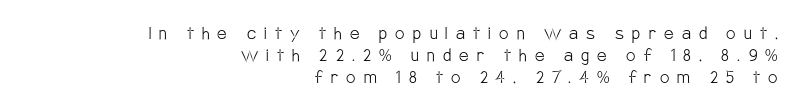
Q: Is the text bold? A: No.
Q: Is the text italic (slanted)? A: No, it is upright.
Q: Is the text underlined? A: No.
Q: How is the paragraph aligned? A: Right-aligned.
Q: Is the spacing between letters normal or unusually wide? A: Unusually wide.
Q: Is the spacing between lines tight, normal or loose? A: Tight.
